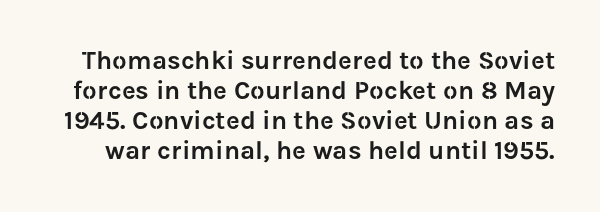
Letter spacing: default. Anything drawn beneath the words? Only blank space. Posture: straight, roman, zero tilt.
